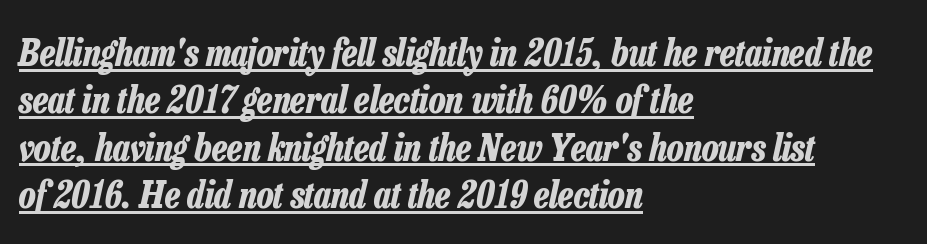
Q: Is the text bold? A: Yes.
Q: Is the text italic (slanted)? A: Yes, it leans right by about 13 degrees.
Q: Is the text underlined? A: Yes.
Q: How is the paragraph aligned? A: Left-aligned.
Q: Is the spacing between letters normal or unusually wide? A: Normal.
Q: Is the spacing between lines tight, normal or loose? A: Normal.
Q: Width (condensed, normal, or wide)? A: Condensed.
Q: Stroke contrast? A: Low.
Q: x-height? A: Medium.
Q: Monospaced? A: No.
